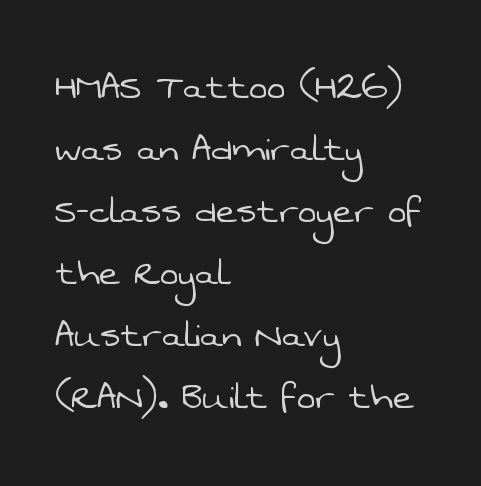
The image shows 44 px light sans-serif type; set left-aligned, normal line spacing (1.41x), normal letter spacing, not underlined; low stroke contrast and a medium x-height.
